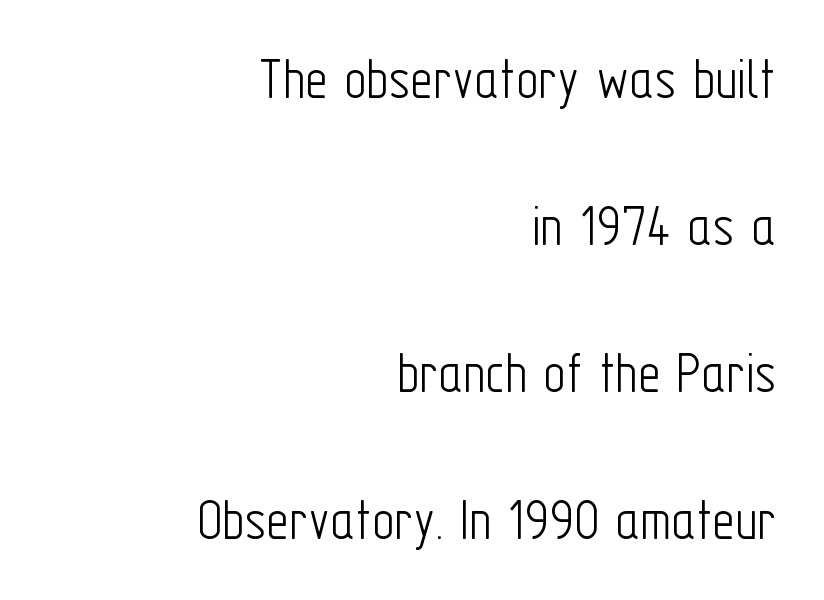
{"serif": "no", "italic": "no", "bold": "no", "weight": "light", "width": "condensed", "stroke_contrast": "low", "x_height": "medium", "monospaced": "no", "underline": "no", "align": "right", "line_spacing": "loose", "line_spacing_ratio": 2.41, "letter_spacing": "normal", "letter_spacing_em": 0.0, "glyph_px": 61}
